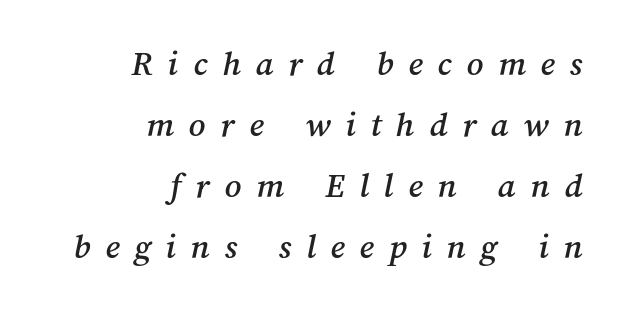
{"width": "normal", "stroke_contrast": "medium", "x_height": "medium", "monospaced": "no", "underline": "no", "align": "right", "line_spacing": "normal", "line_spacing_ratio": 1.69, "letter_spacing": "wide", "letter_spacing_em": 0.41, "glyph_px": 36}
